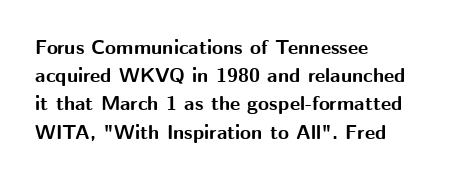
Upright lettering throughout. Each line starts at the same left margin while the right side varies. The passage shown has conventional tracking throughout. The glyphs have the mass of a bold cut. Summary of vertical rhythm: regular, with standard interline spacing. Words float on clear page, feet unadorned.
